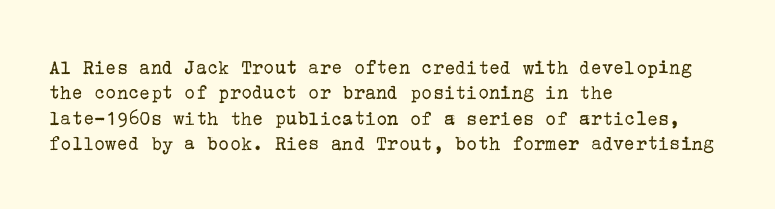
A bare baseline throughout the passage. Line beginnings align vertically; line endings do not. This sample uses plain, unmodified letter spacing. Posture: straight, roman, zero tilt. Is this a heavy cut? Hardly; it is regular or lighter.
